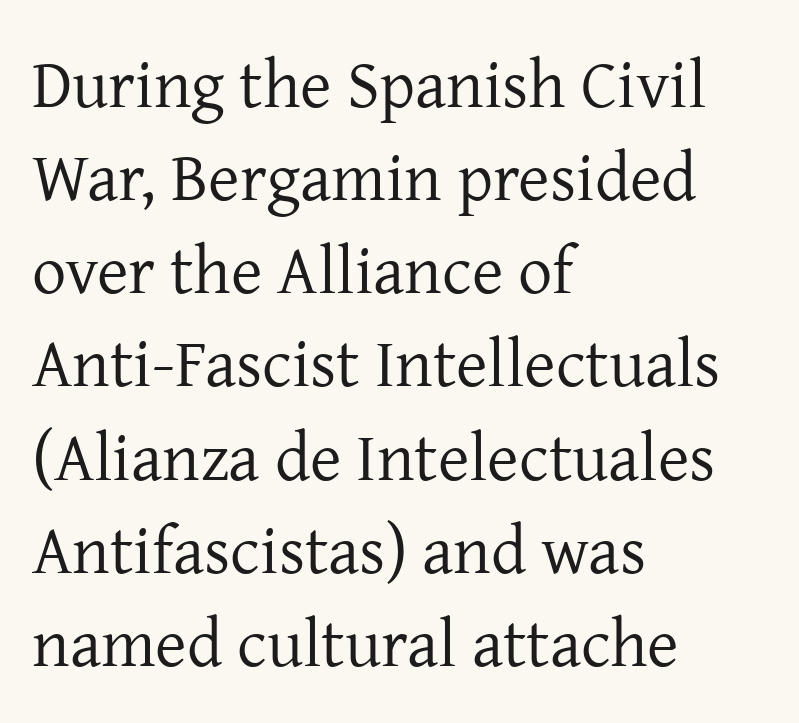
The image shows 68 px regular-weight serif type, upright; set left-aligned, normal line spacing (1.37x), normal letter spacing, not underlined; low stroke contrast and a medium x-height.
